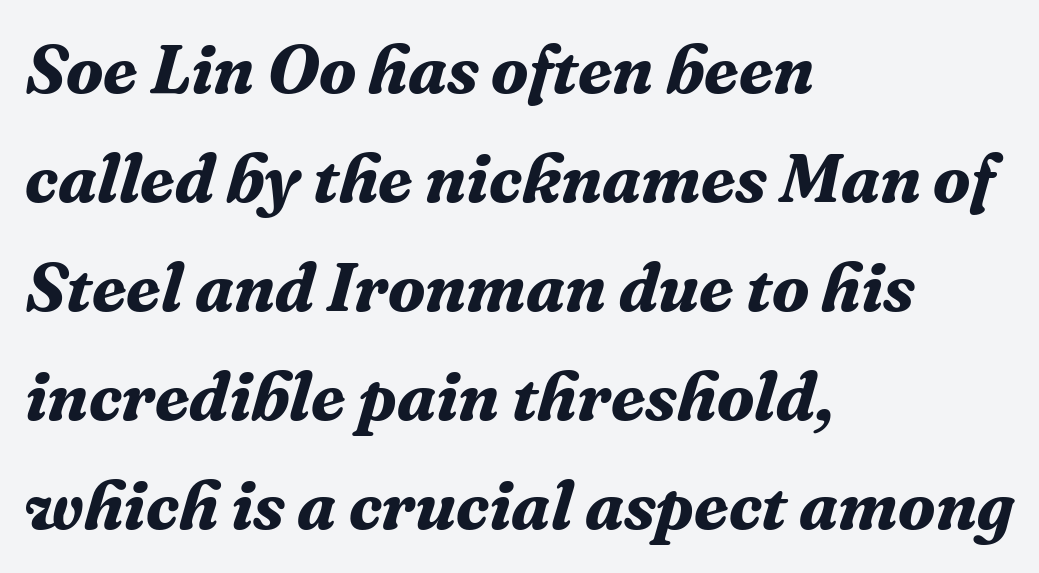
The image shows 69 px bold serif type, italic (leaning right); set left-aligned, normal line spacing (1.58x), normal letter spacing, not underlined; medium stroke contrast and a medium x-height.
